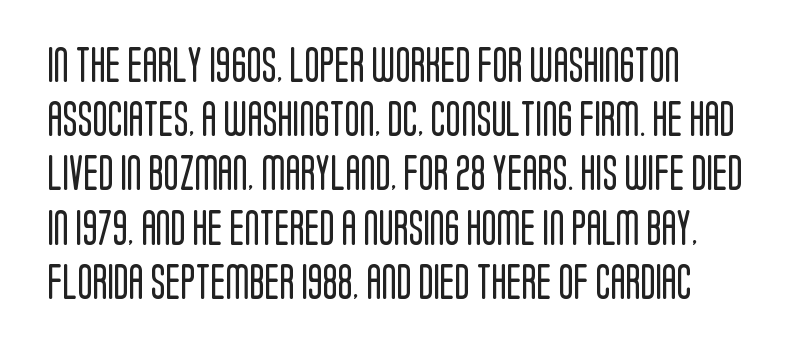
The image shows 35 px regular-weight, condensed sans-serif type, upright; set normal line spacing (1.55x), normal letter spacing, not underlined; low stroke contrast and a large x-height.
